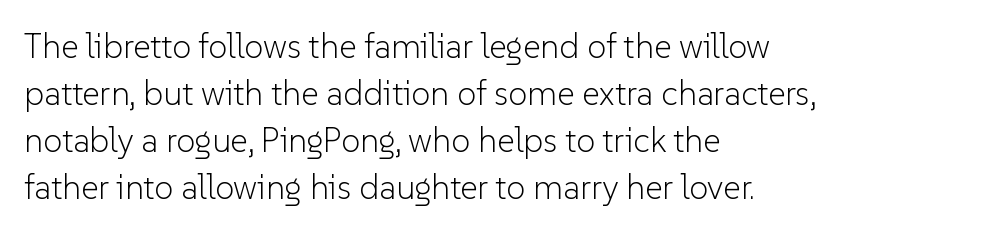
{"serif": "no", "italic": "no", "bold": "no", "weight": "light", "width": "normal", "stroke_contrast": "low", "x_height": "medium", "monospaced": "no", "underline": "no", "align": "left", "line_spacing": "normal", "line_spacing_ratio": 1.38, "letter_spacing": "normal", "letter_spacing_em": 0.0, "glyph_px": 34}
